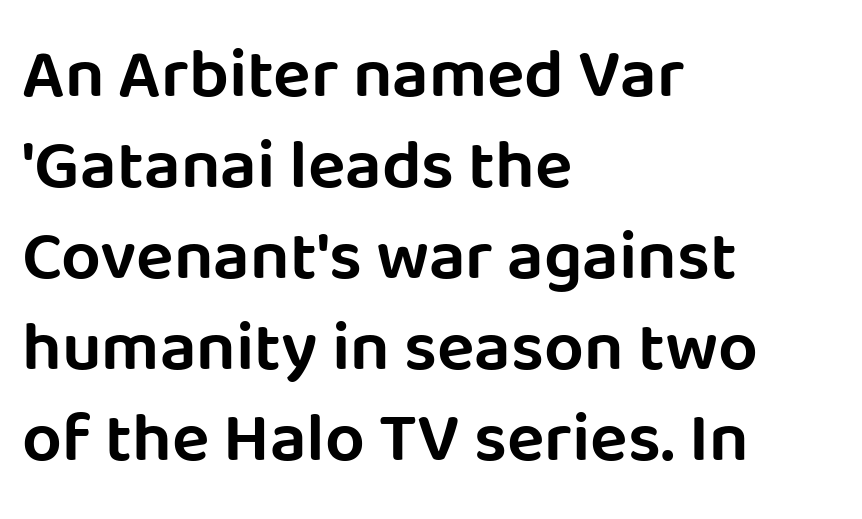
Leftover space on each line is placed entirely after the last word. Is there much room between lines? A standard amount, neither cramped nor airy. If you drew a line through each stem, it would be perfectly vertical. Think of a printed novel: that variable character pitch is what you see here. The letterforms sit shoulder to shoulder at normal distance. Plain, unruled lines of type.
